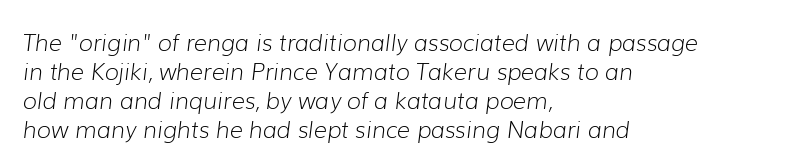
Q: Is the text bold? A: No.
Q: Is the text italic (slanted)? A: Yes, it leans right by about 7 degrees.
Q: Is the text underlined? A: No.
Q: How is the paragraph aligned? A: Left-aligned.
Q: Is the spacing between letters normal or unusually wide? A: Normal.
Q: Is the spacing between lines tight, normal or loose? A: Normal.
